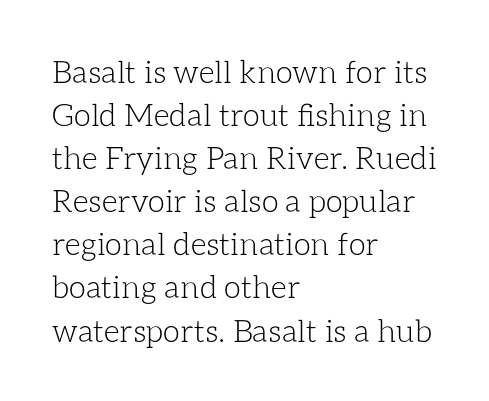
The image shows 31 px light type, upright; set left-aligned, normal line spacing (1.39x), normal letter spacing, not underlined; low stroke contrast and a medium x-height.
